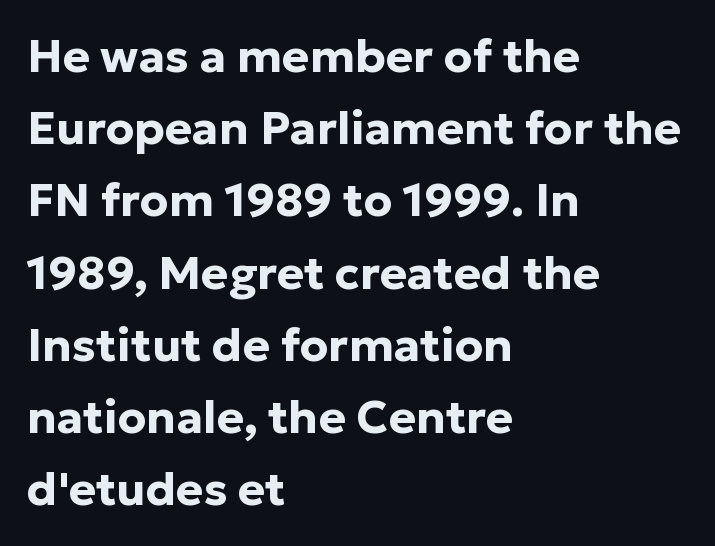
{"serif": "no", "italic": "no", "bold": "yes", "weight": "bold", "width": "normal", "stroke_contrast": "low", "x_height": "medium", "monospaced": "no", "underline": "no", "align": "left", "line_spacing": "normal", "line_spacing_ratio": 1.57, "letter_spacing": "normal", "letter_spacing_em": 0.0, "glyph_px": 46}
